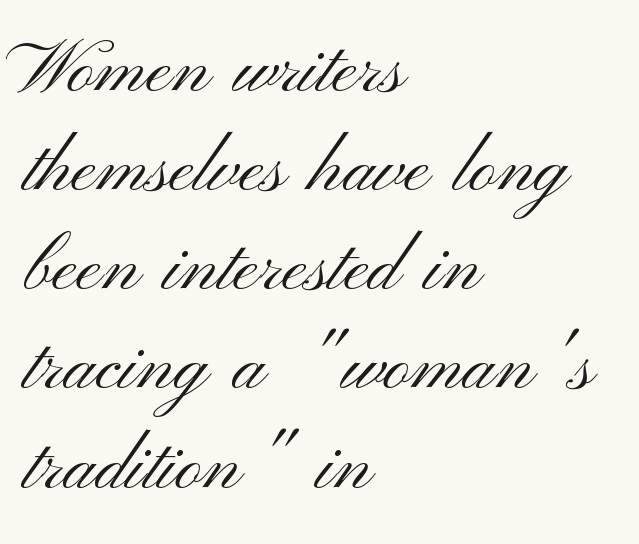
{"serif": "no", "bold": "no", "weight": "light", "width": "wide", "stroke_contrast": "medium", "x_height": "small", "monospaced": "no", "underline": "no", "align": "left", "line_spacing": "normal", "line_spacing_ratio": 1.34, "letter_spacing": "normal", "letter_spacing_em": 0.0, "glyph_px": 74}
